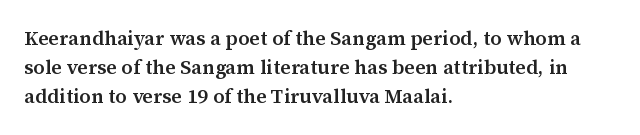
The image shows 20 px text type, upright; set left-aligned, normal line spacing (1.46x), normal letter spacing, not underlined.
